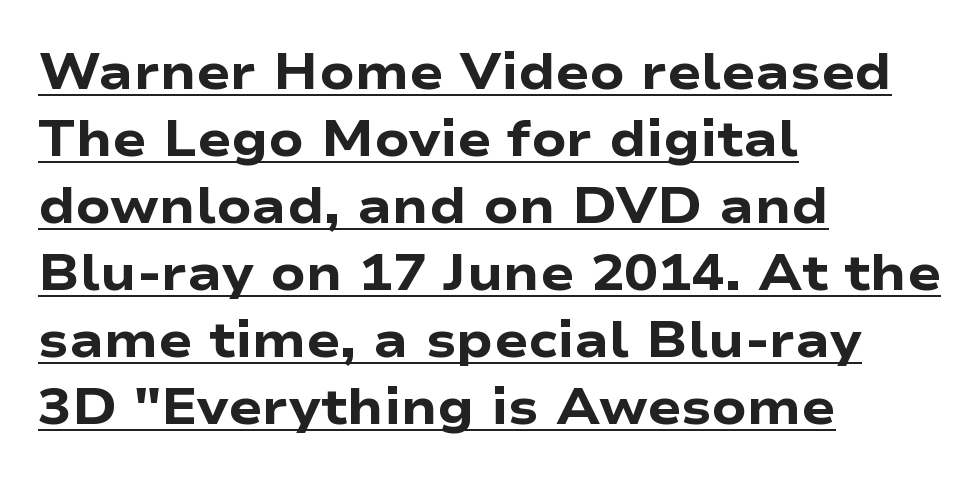
{"serif": "no", "italic": "no", "bold": "yes", "weight": "heavy", "width": "wide", "stroke_contrast": "low", "x_height": "medium", "monospaced": "no", "underline": "yes", "align": "left", "line_spacing": "normal", "line_spacing_ratio": 1.34, "letter_spacing": "normal", "letter_spacing_em": 0.0, "glyph_px": 50}
